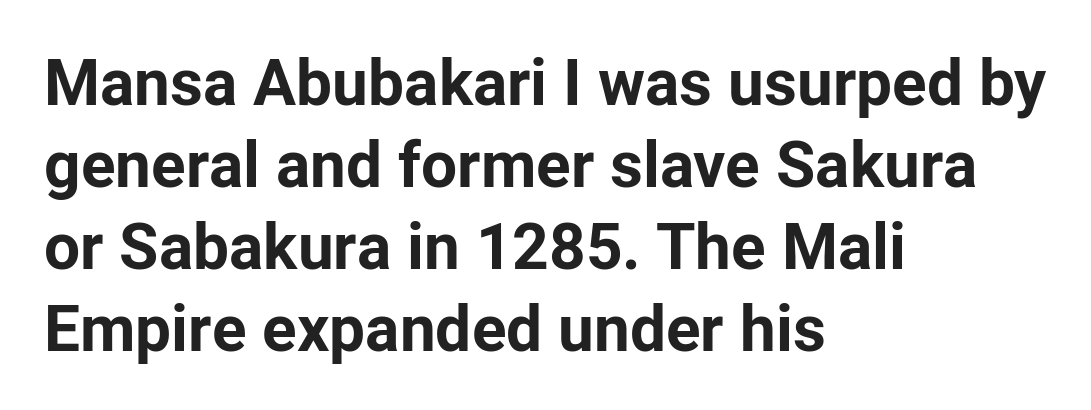
{"serif": "no", "italic": "no", "bold": "yes", "weight": "bold", "width": "normal", "stroke_contrast": "low", "x_height": "medium", "monospaced": "no", "underline": "no", "align": "left", "line_spacing": "normal", "line_spacing_ratio": 1.28, "letter_spacing": "normal", "letter_spacing_em": 0.0, "glyph_px": 64}
